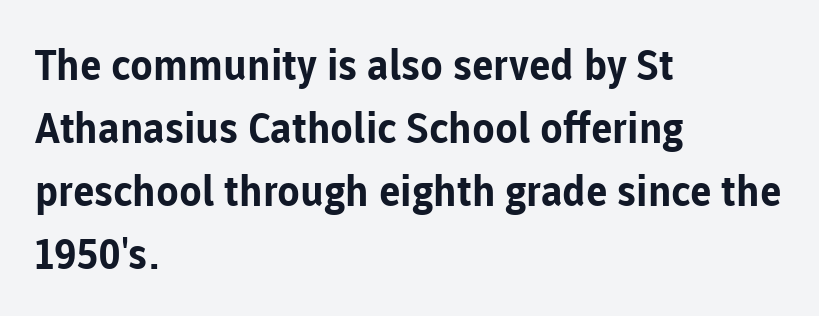
Q: Is the text bold? A: Yes.
Q: Is the text italic (slanted)? A: No, it is upright.
Q: Is the typeface a serif or a sans-serif typeface? A: Sans-serif.
Q: Is the text underlined? A: No.
Q: How is the paragraph aligned? A: Left-aligned.
Q: Is the spacing between letters normal or unusually wide? A: Normal.
Q: Is the spacing between lines tight, normal or loose? A: Normal.
Q: Width (condensed, normal, or wide)? A: Normal.
Q: Stroke contrast? A: Low.
Q: x-height? A: Medium.
Q: Monospaced? A: No.
